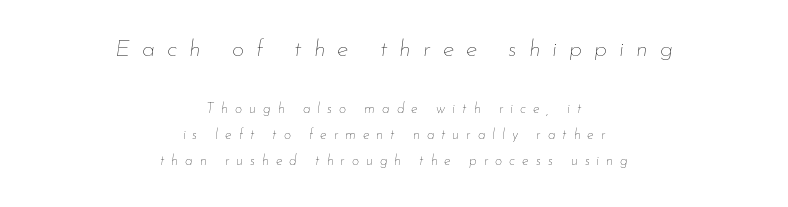
The image shows 24 px text type, italic (leaning right); set centered, line spacing 1.86x, unusually wide letter spacing (+0.5 em), not underlined; the first (top) block is 1.71x larger.
